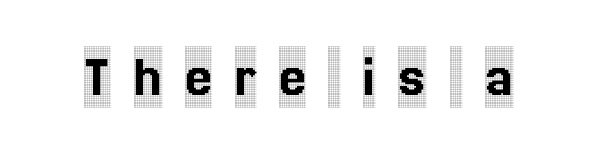
Q: Is the text italic (slanted)? A: No, it is upright.
Q: Is the typeface a serif or a sans-serif typeface? A: Serif.
Q: Is the text underlined? A: No.
Q: Is the spacing between letters normal or unusually wide? A: Unusually wide.
Q: Width (condensed, normal, or wide)? A: Condensed.
Q: x-height? A: Large.
Q: Monospaced? A: No.
